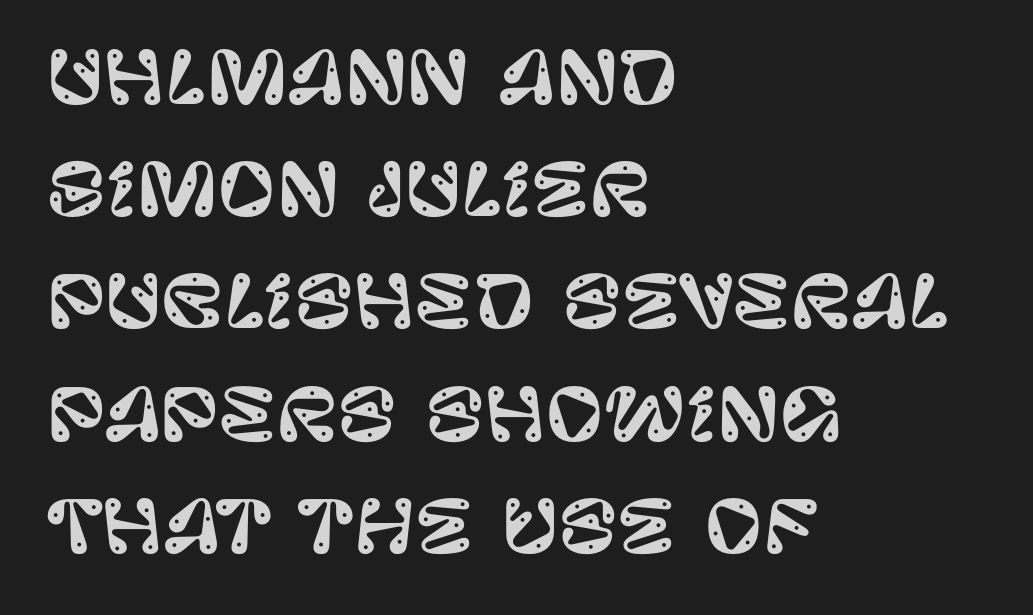
The image shows 71 px sans-serif type; set left-aligned, normal line spacing (1.58x), normal letter spacing, not underlined; low stroke contrast and a large x-height.
